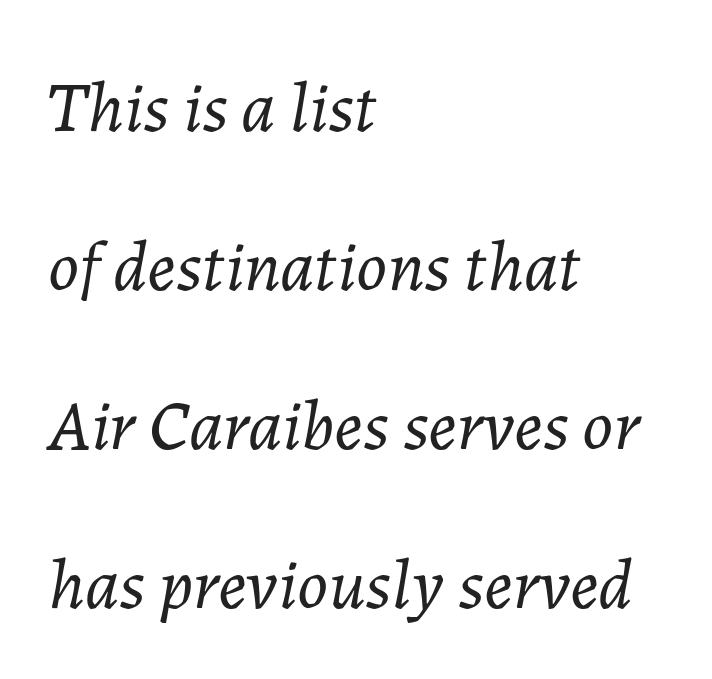
Underlining? Definitely not there. This sample is left-justified, so line endings fall wherever the words run out. The passage shown is typed in a proportional face where columns would drift. A quiet, ordinary-to-light weight characterises the typeface. Line spacing here is loose.
